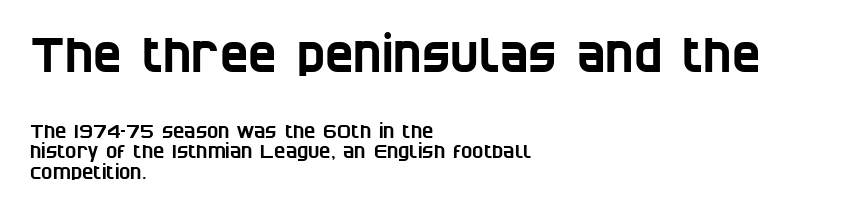
Q: Is the typeface a serif or a sans-serif typeface? A: Sans-serif.
Q: Is the text underlined? A: No.
Q: How is the paragraph aligned? A: Left-aligned.
Q: Is the spacing between letters normal or unusually wide? A: Normal.
Q: Is the spacing between lines tight, normal or loose? A: Tight.
Q: Which block of text is set in a larger size, the first (top) or the second (bottom)? A: The first (top) one.
Q: Width (condensed, normal, or wide)? A: Condensed.
Q: Stroke contrast? A: Low.
Q: x-height? A: Large.
Q: Monospaced? A: No.
